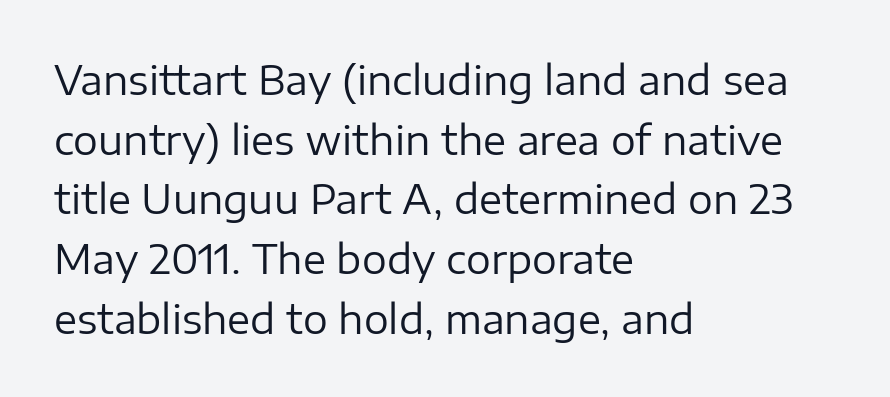
Note: no serifs on the glyphs. The rendering anchors every line to the left-hand side. Does the lettering tilt? It doesn't — this is upright. The horizontal fit of the characters is conventional and even. Letters have the restrained weight of plain body copy at most. The baseline area is clear.
